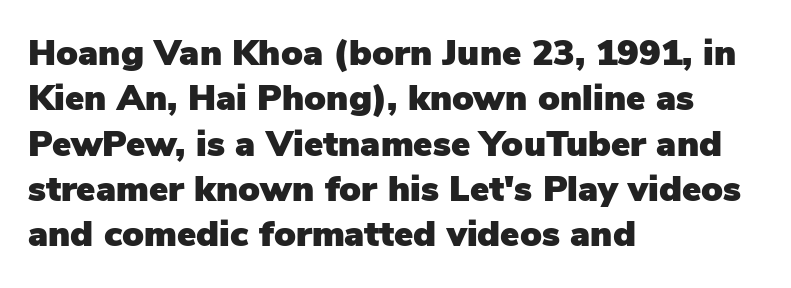
The image shows 36 px sans-serif type, upright; set left-aligned, normal line spacing (1.26x), normal letter spacing, not underlined; low stroke contrast and a medium x-height.
